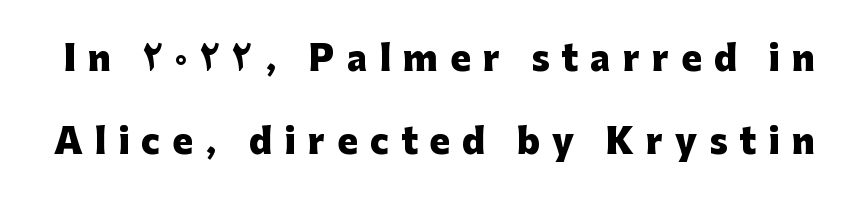
The image shows 34 px heavy sans-serif type, upright; set loose line spacing (2.43x), unusually wide letter spacing (+0.36 em), not underlined; low stroke contrast and a medium x-height.
